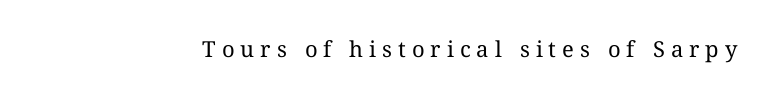
Weight class: somewhere from thin through regular. The lettering stays uniformly vertical, giving the passage a roman look. Just letters on the line, the space beneath them empty. Substantial extra tracking has been applied to these lines.
